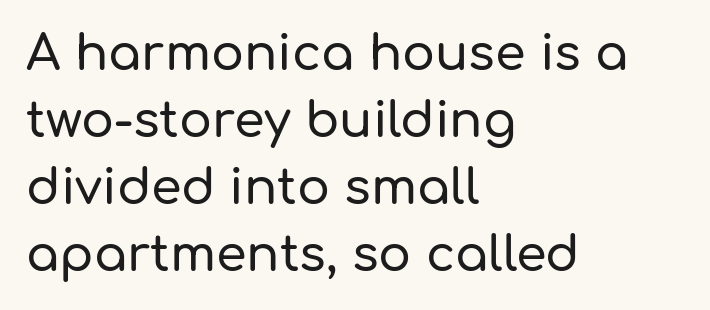
{"serif": "no", "italic": "no", "width": "normal", "stroke_contrast": "low", "x_height": "medium", "monospaced": "no", "underline": "no", "align": "left", "line_spacing": "normal", "line_spacing_ratio": 1.37, "letter_spacing": "normal", "letter_spacing_em": 0.0, "glyph_px": 49}
